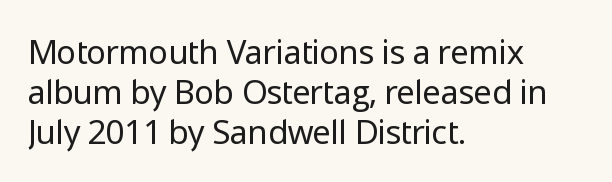
Q: Is the text bold? A: No.
Q: Is the text italic (slanted)? A: No, it is upright.
Q: Is the typeface a serif or a sans-serif typeface? A: Sans-serif.
Q: Is the text underlined? A: No.
Q: How is the paragraph aligned? A: Left-aligned.
Q: Is the spacing between letters normal or unusually wide? A: Normal.
Q: Width (condensed, normal, or wide)? A: Normal.
Q: Stroke contrast? A: Low.
Q: x-height? A: Medium.
Q: Monospaced? A: No.
